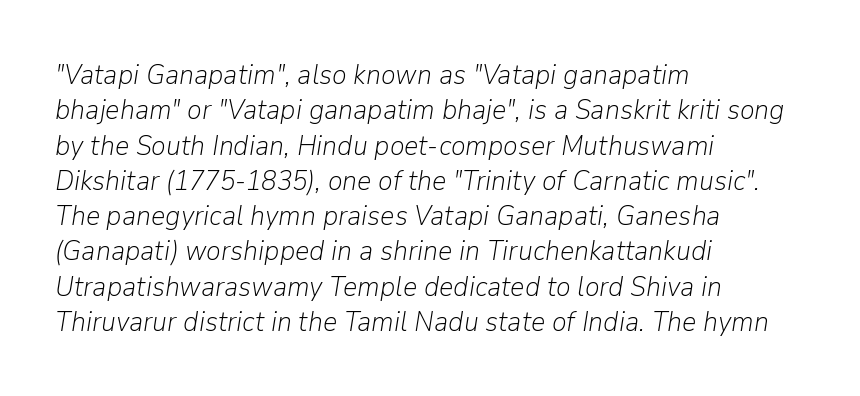
The image shows 28 px light type, italic (leaning right); set left-aligned, normal line spacing (1.26x), normal letter spacing, not underlined; low stroke contrast and a medium x-height.
